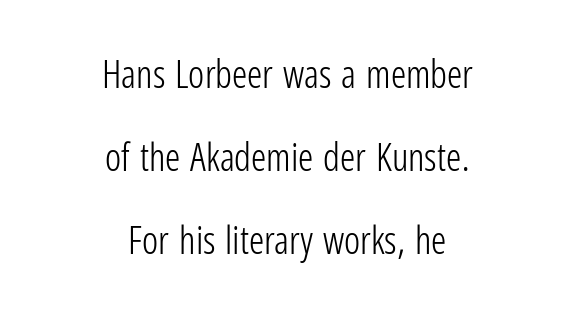
Q: Is the text bold? A: No.
Q: Is the text italic (slanted)? A: No, it is upright.
Q: Is the typeface a serif or a sans-serif typeface? A: Sans-serif.
Q: Is the text underlined? A: No.
Q: How is the paragraph aligned? A: Centered.
Q: Is the spacing between letters normal or unusually wide? A: Normal.
Q: Is the spacing between lines tight, normal or loose? A: Loose.
Q: Width (condensed, normal, or wide)? A: Condensed.
Q: Stroke contrast? A: Low.
Q: x-height? A: Medium.
Q: Monospaced? A: No.
